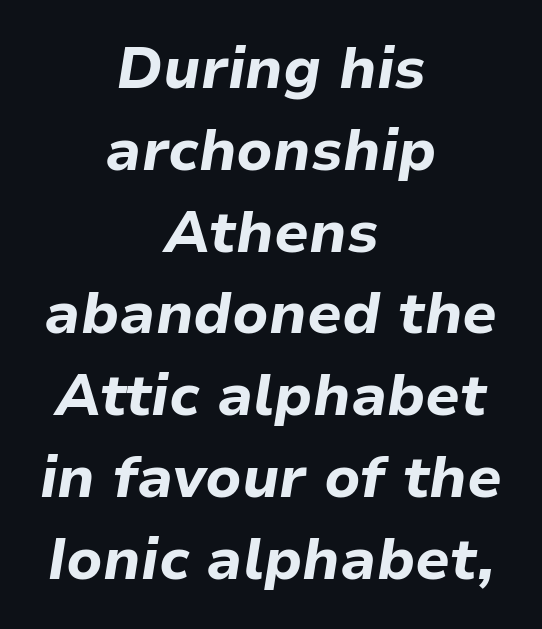
Q: Is the text bold? A: Yes.
Q: Is the text italic (slanted)? A: Yes, it leans right by about 9 degrees.
Q: Is the text underlined? A: No.
Q: How is the paragraph aligned? A: Centered.
Q: Is the spacing between letters normal or unusually wide? A: Normal.
Q: Is the spacing between lines tight, normal or loose? A: Normal.
Q: Width (condensed, normal, or wide)? A: Normal.
Q: Stroke contrast? A: Low.
Q: x-height? A: Medium.
Q: Monospaced? A: No.
